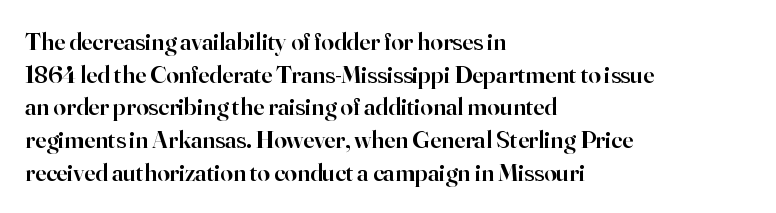
Short and long lines alike share a common starting point at left. Notice how the stems are strictly vertical — no italics here. Default kerning and tracking; the words read as compact shapes. Typesetter's note: demi weight, one step under bold.
